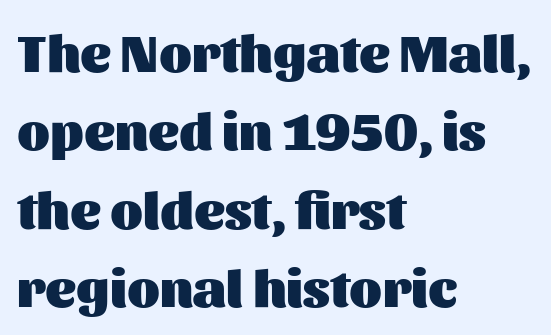
Observe the ordinary spacing: letters are neighbours, not strangers. The typesetter chose a ragged-right arrangement here. The designer left line spacing at the default. You could not count columns in this text — the font is proportionally spaced.
